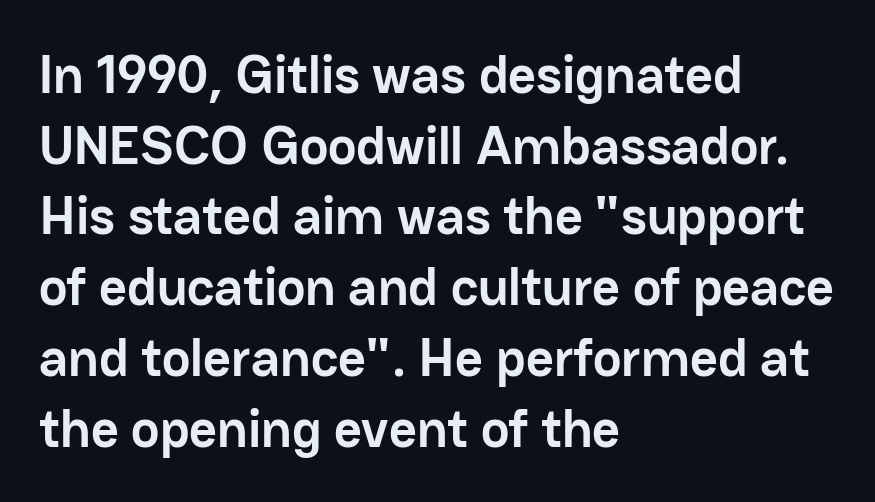
{"serif": "no", "italic": "no", "bold": "yes", "weight": "semibold", "width": "normal", "stroke_contrast": "low", "x_height": "medium", "monospaced": "no", "underline": "no", "align": "left", "line_spacing": "normal", "line_spacing_ratio": 1.31, "letter_spacing": "normal", "letter_spacing_em": 0.0, "glyph_px": 54}
